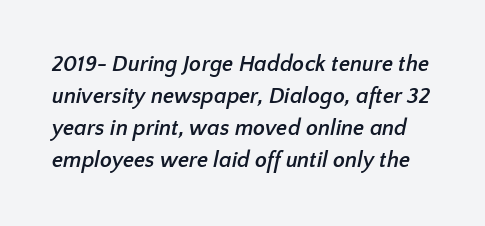
The image shows 22 px bold type; set normal line spacing (1.46x), normal letter spacing, not underlined.
